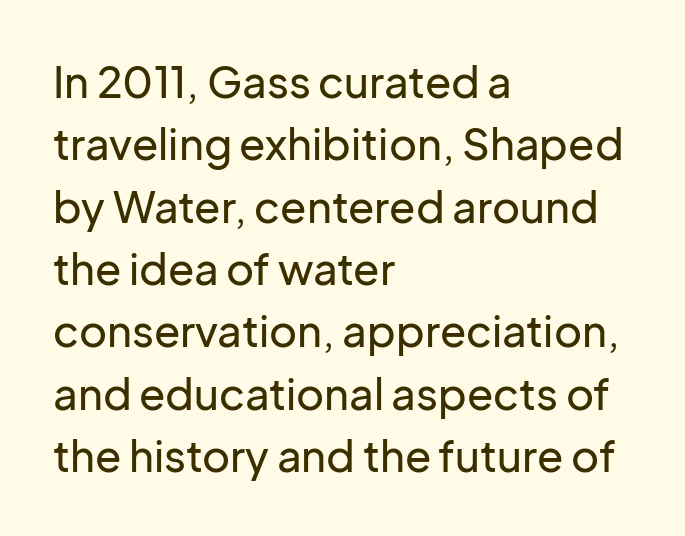
Summary of vertical rhythm: regular, with standard interline spacing. Characters remain perfectly vertical along every line. You could not count columns in this text — the font is proportionally spaced. Look at the tracking — it's just the regular setting, nothing added. Descenders are the only things crossing below the line. The paragraph has a hard left edge and a soft right edge.
